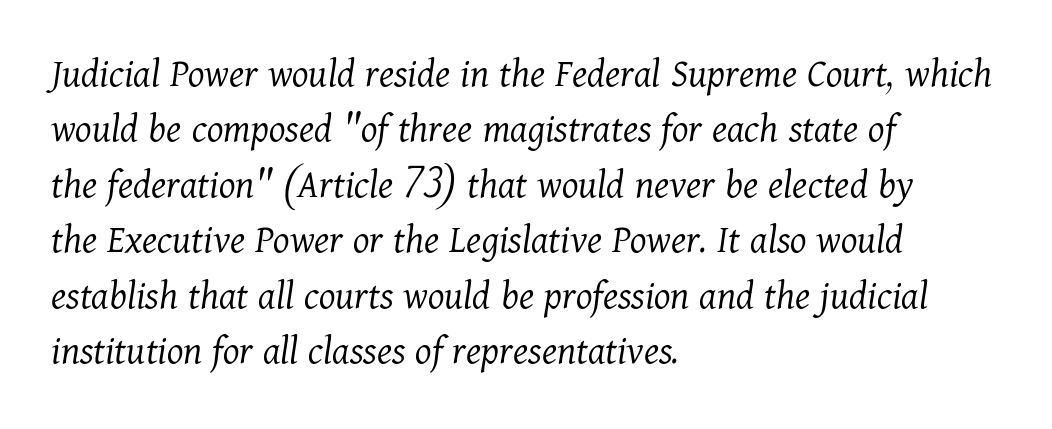
Q: Is the text bold? A: No.
Q: Is the text italic (slanted)? A: Yes, it leans right by about 11 degrees.
Q: Is the typeface a serif or a sans-serif typeface? A: Serif.
Q: Is the text underlined? A: No.
Q: How is the paragraph aligned? A: Left-aligned.
Q: Is the spacing between letters normal or unusually wide? A: Normal.
Q: Is the spacing between lines tight, normal or loose? A: Normal.
Q: Width (condensed, normal, or wide)? A: Normal.
Q: Stroke contrast? A: Medium.
Q: x-height? A: Medium.
Q: Monospaced? A: No.
